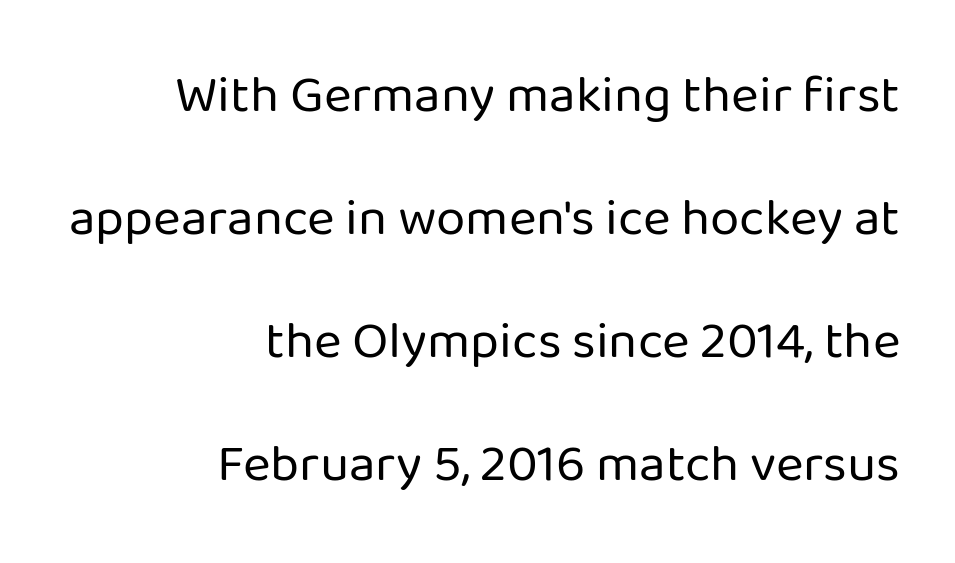
The image shows 53 px regular-weight sans-serif type, upright; set right-aligned, loose line spacing (2.32x), normal letter spacing, not underlined; low stroke contrast and a medium x-height.
